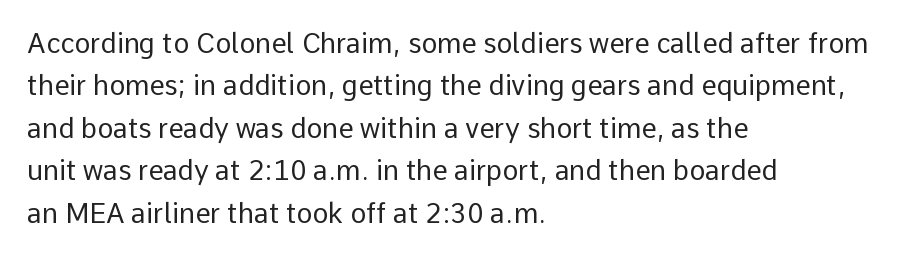
Q: Is the text bold? A: No.
Q: Is the text italic (slanted)? A: No, it is upright.
Q: Is the text underlined? A: No.
Q: How is the paragraph aligned? A: Left-aligned.
Q: Is the spacing between letters normal or unusually wide? A: Normal.
Q: Is the spacing between lines tight, normal or loose? A: Normal.
